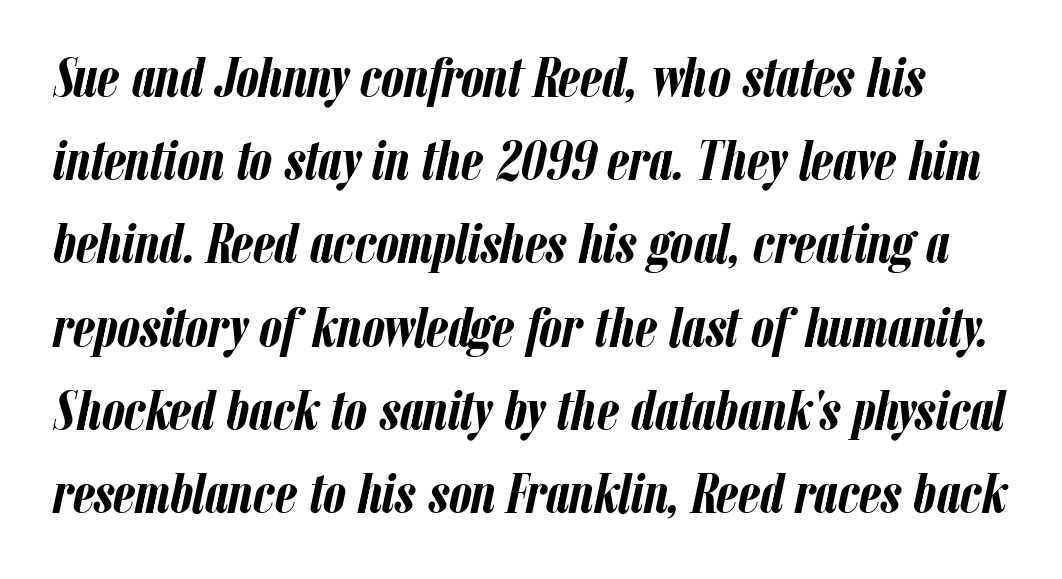
Q: Is the text bold? A: Yes.
Q: Is the text italic (slanted)? A: Yes, it leans right by about 12 degrees.
Q: Is the text underlined? A: No.
Q: Is the spacing between letters normal or unusually wide? A: Normal.
Q: Is the spacing between lines tight, normal or loose? A: Normal.
Q: Width (condensed, normal, or wide)? A: Condensed.
Q: Stroke contrast? A: Low.
Q: x-height? A: Medium.
Q: Monospaced? A: No.
